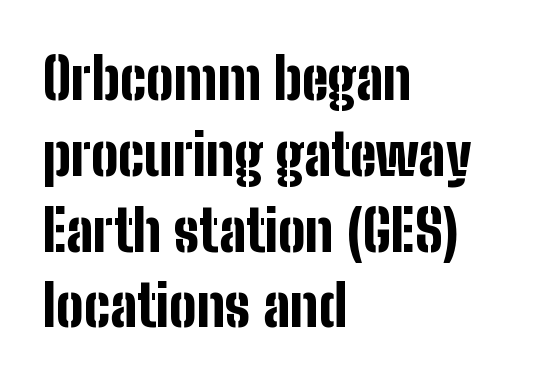
Q: Is the text bold? A: Yes.
Q: Is the text italic (slanted)? A: No, it is upright.
Q: Is the typeface a serif or a sans-serif typeface? A: Sans-serif.
Q: Is the text underlined? A: No.
Q: How is the paragraph aligned? A: Left-aligned.
Q: Is the spacing between letters normal or unusually wide? A: Normal.
Q: Is the spacing between lines tight, normal or loose? A: Normal.
Q: Width (condensed, normal, or wide)? A: Condensed.
Q: Stroke contrast? A: Low.
Q: x-height? A: Medium.
Q: Monospaced? A: No.
